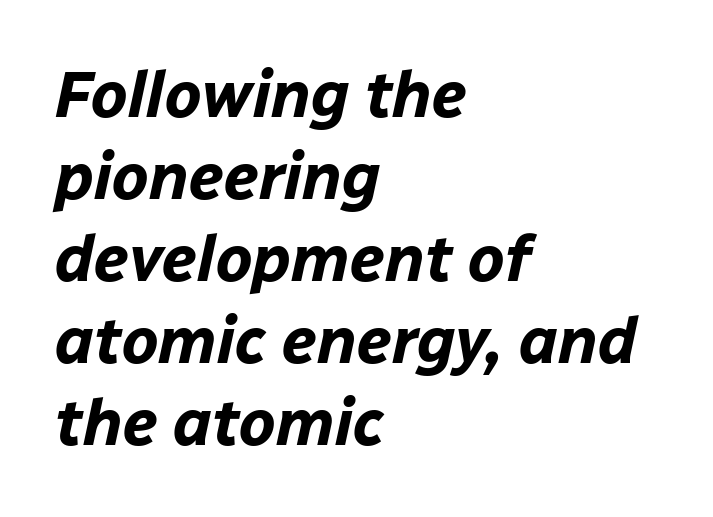
Q: Is the text bold? A: Yes.
Q: Is the text italic (slanted)? A: Yes, it leans right by about 12 degrees.
Q: Is the text underlined? A: No.
Q: How is the paragraph aligned? A: Left-aligned.
Q: Is the spacing between letters normal or unusually wide? A: Normal.
Q: Is the spacing between lines tight, normal or loose? A: Normal.
Q: Width (condensed, normal, or wide)? A: Normal.
Q: Stroke contrast? A: Low.
Q: x-height? A: Medium.
Q: Monospaced? A: No.
